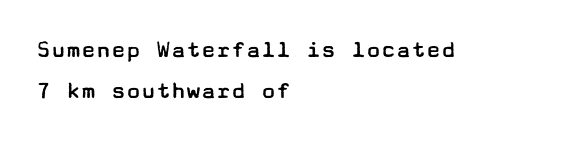
The image shows 25 px text type, upright; set left-aligned, normal line spacing (1.65x), normal letter spacing, not underlined.
